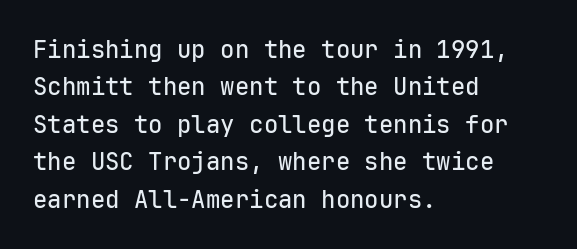
Quick note: interline space is typical. Ordinary non-slanted type is in use. The glyphs are unaccompanied by any horizontal stroke below them. The setting favours the left margin, as ordinary paragraphs usually do.
